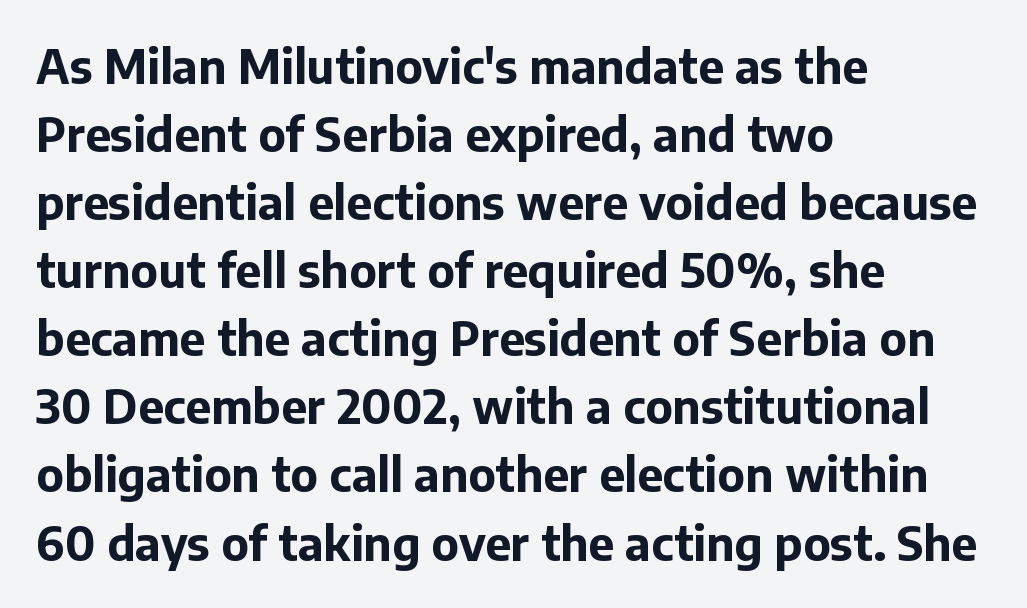
The image shows 46 px bold sans-serif type, upright; set left-aligned, normal line spacing (1.48x), normal letter spacing, not underlined; low stroke contrast and a medium x-height.
